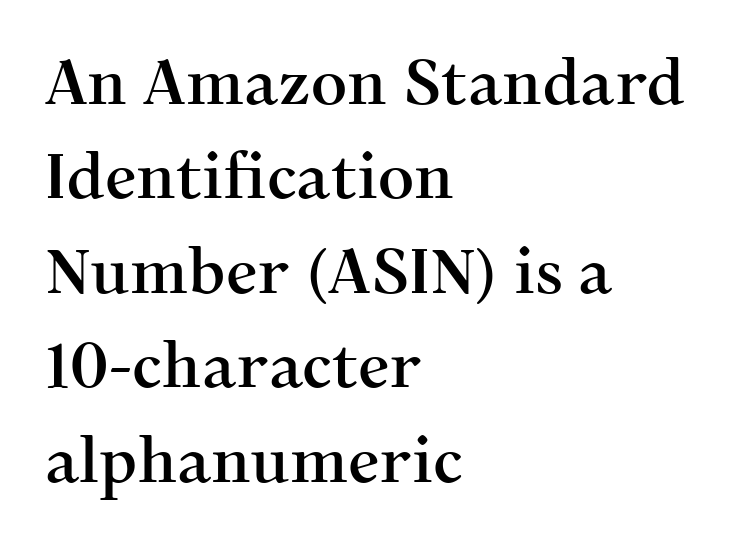
The image shows 63 px serif type, upright; set left-aligned, normal line spacing (1.5x), normal letter spacing, not underlined; medium stroke contrast and a medium x-height.
